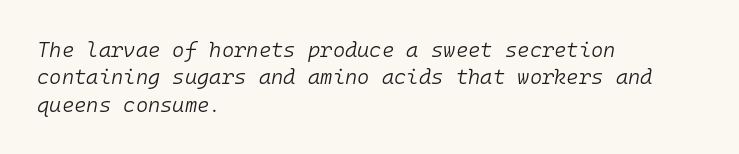
The image shows 21 px text type, italic (leaning right); set left-aligned, normal line spacing (1.3x), normal letter spacing, not underlined.
